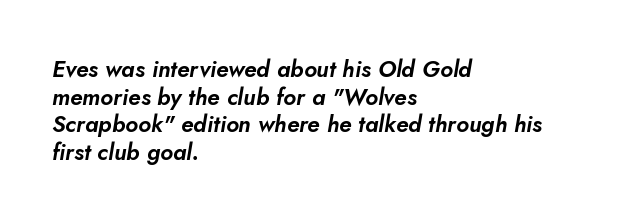
{"italic": "yes", "lean": "right", "slant_degrees": 5, "underline": "no", "align": "left", "line_spacing_ratio": 1.2, "letter_spacing": "normal", "letter_spacing_em": 0.0, "glyph_px": 23}
